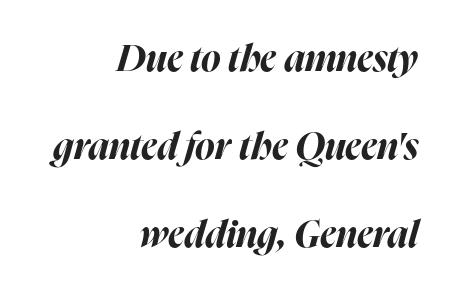
The image shows 37 px bold type, italic (leaning right); set right-aligned, loose line spacing (2.38x), normal letter spacing, not underlined; high stroke contrast and a medium x-height.
